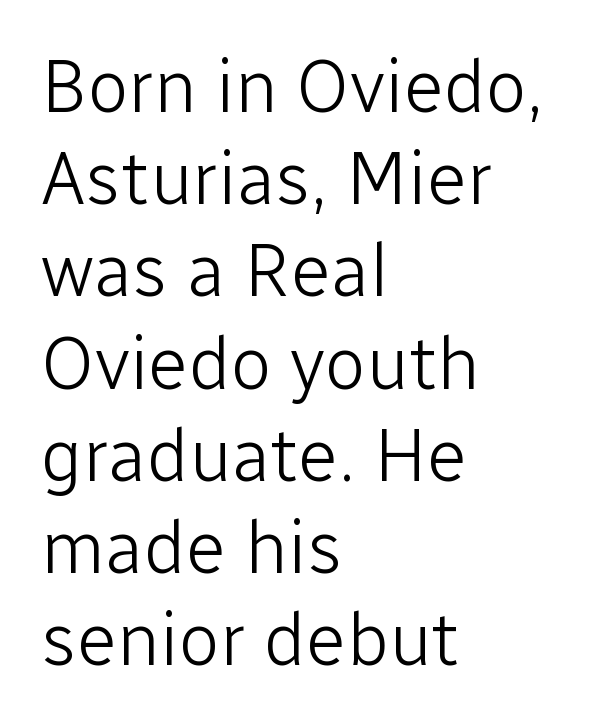
Nothing sits at the stroke ends, so this counts as sans-serif. The typesetting does not lean heavy: it is not bold. A roman cut, with each character standing at attention. Line starts are locked; line ends wander.
